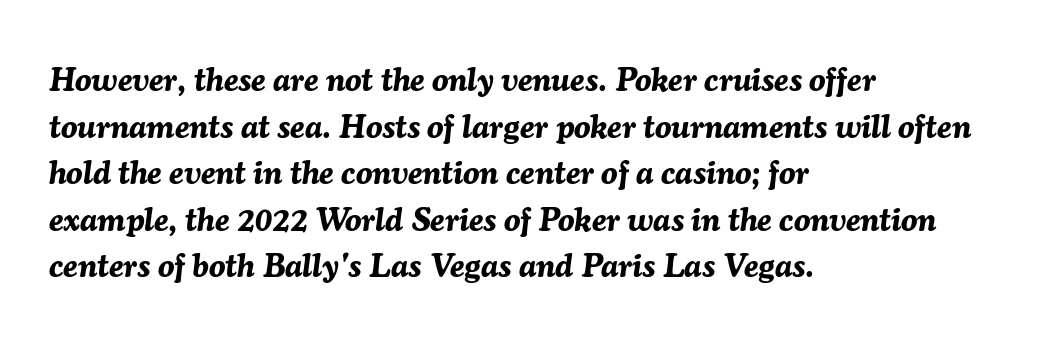
The rendering uses a bold face; every stroke is thick and dark. Italic: yes, the glyphs are oblique. Is the letter spacing exaggerated? No — it looks like the ordinary default. The face used here is proportionally spaced, like ordinary book or web type. Rule under the text: the space is simply empty.
